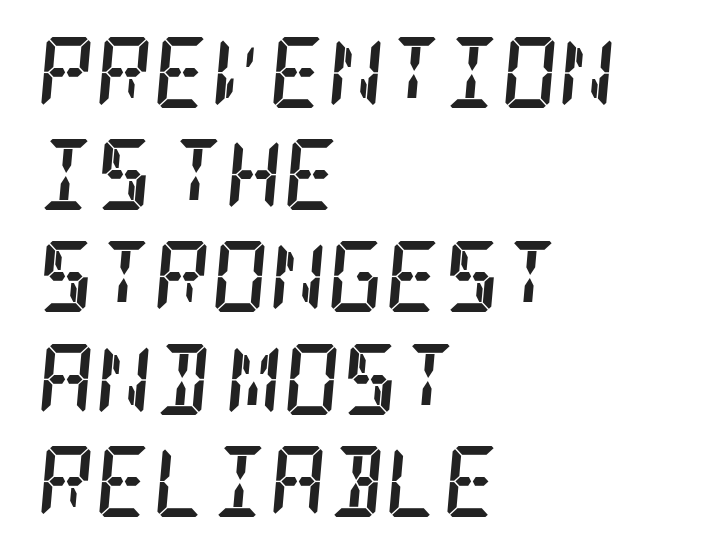
The type family on display is of the serif kind. There's an unmistakable incline to the writing here. Vertically, the passage feels balanced, rows spaced as you'd expect. Strong, thick strokes mark this as bold type. Glance below the letters and you will spot only blank space.
